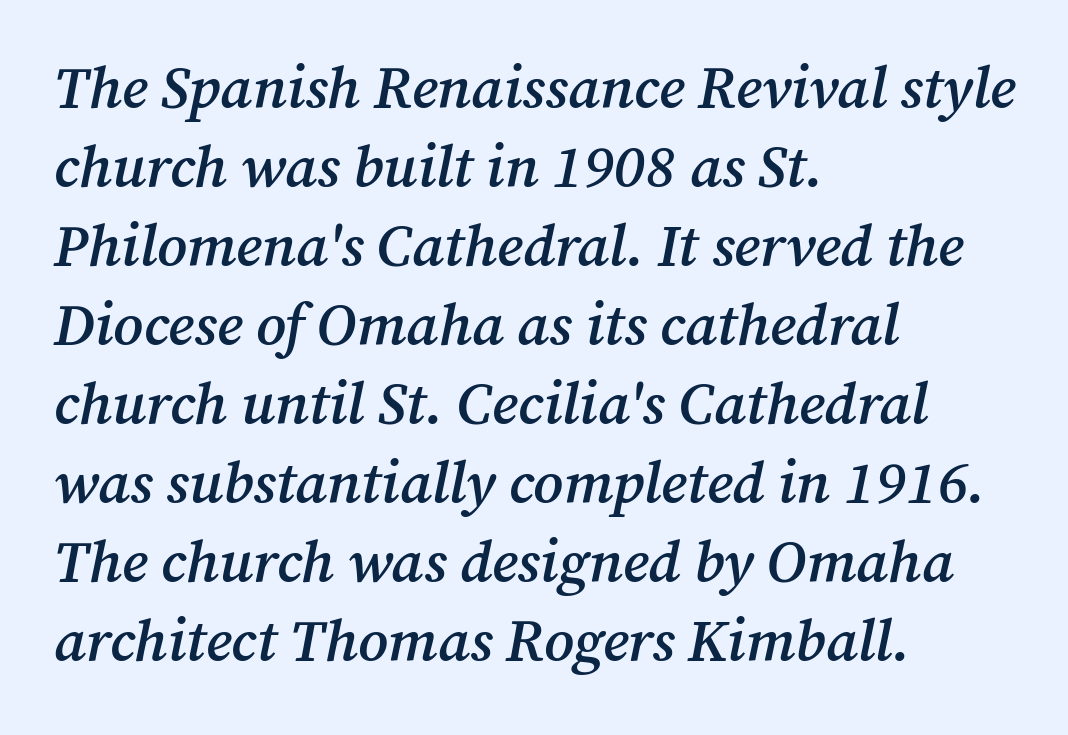
Q: Is the text bold? A: Semi-bold.
Q: Is the text italic (slanted)? A: Yes, it leans right by about 12 degrees.
Q: Is the typeface a serif or a sans-serif typeface? A: Serif.
Q: Is the text underlined? A: No.
Q: How is the paragraph aligned? A: Left-aligned.
Q: Is the spacing between letters normal or unusually wide? A: Normal.
Q: Is the spacing between lines tight, normal or loose? A: Normal.
Q: Width (condensed, normal, or wide)? A: Normal.
Q: Stroke contrast? A: Medium.
Q: x-height? A: Medium.
Q: Monospaced? A: No.
